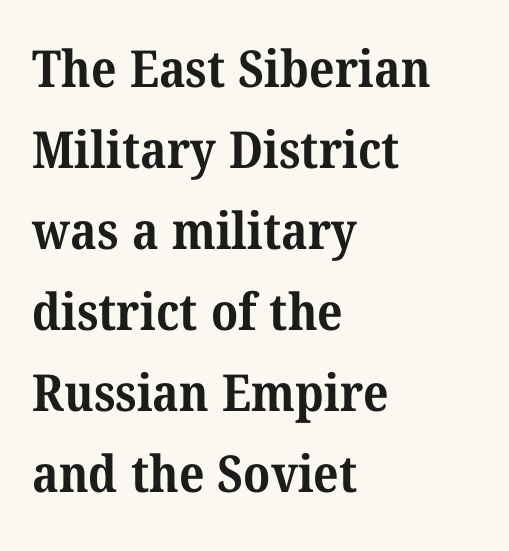
{"serif": "yes", "bold": "yes", "weight": "bold", "width": "normal", "stroke_contrast": "medium", "x_height": "medium", "monospaced": "no", "underline": "no", "align": "left", "line_spacing": "normal", "line_spacing_ratio": 1.59, "letter_spacing": "normal", "letter_spacing_em": 0.0, "glyph_px": 51}
